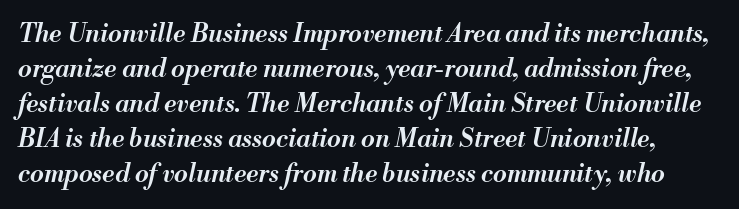
Q: Is the text bold? A: Semi-bold.
Q: Is the text italic (slanted)? A: Yes, it leans right by about 13 degrees.
Q: Is the text underlined? A: No.
Q: Is the spacing between letters normal or unusually wide? A: Normal.
Q: Is the spacing between lines tight, normal or loose? A: Normal.
